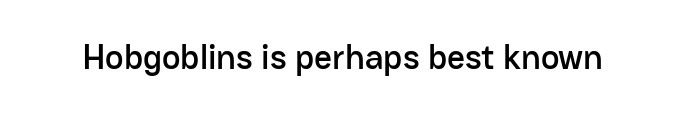
{"serif": "no", "italic": "no", "width": "normal", "stroke_contrast": "low", "x_height": "medium", "monospaced": "no", "underline": "no", "letter_spacing": "normal", "letter_spacing_em": 0.0, "glyph_px": 35}
